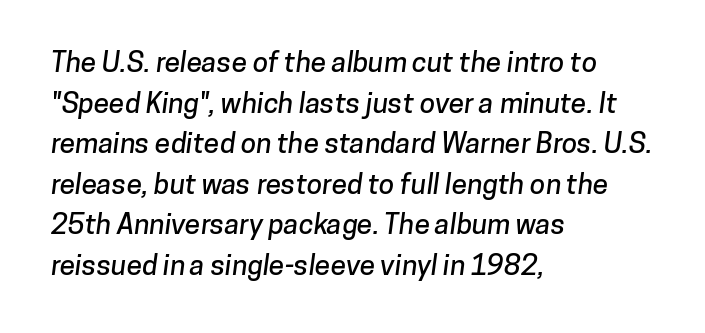
Q: Is the typeface a serif or a sans-serif typeface? A: Sans-serif.
Q: Is the text underlined? A: No.
Q: How is the paragraph aligned? A: Left-aligned.
Q: Is the spacing between letters normal or unusually wide? A: Normal.
Q: Is the spacing between lines tight, normal or loose? A: Normal.
Q: Width (condensed, normal, or wide)? A: Normal.
Q: Stroke contrast? A: Low.
Q: x-height? A: Medium.
Q: Monospaced? A: No.
